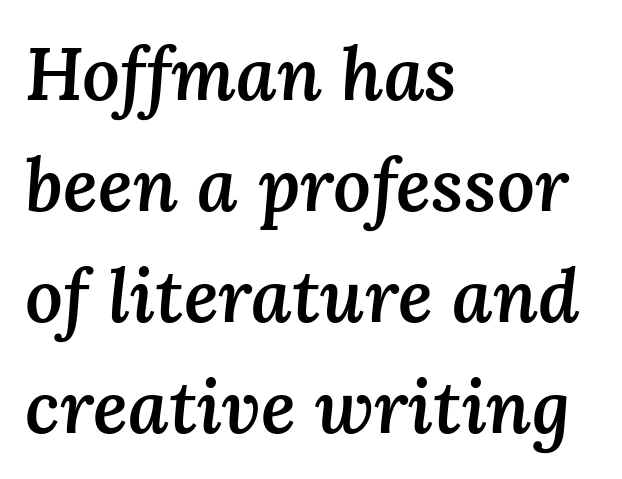
The rendering uses natural spacing where letterforms have individual widths. Alignment: flush left. Just letters on the line, the space beneath them empty. The text carries the slant typical of an italic or oblique font. Each word holds together tightly as a unit, with standard inter-letter gaps. Reading down the column, the eye jumps a familiar distance to each next line.
